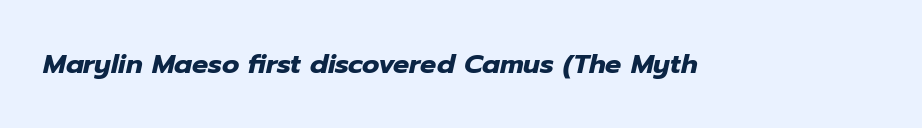
The image shows 27 px bold type, italic (leaning right); set normal letter spacing, not underlined.
